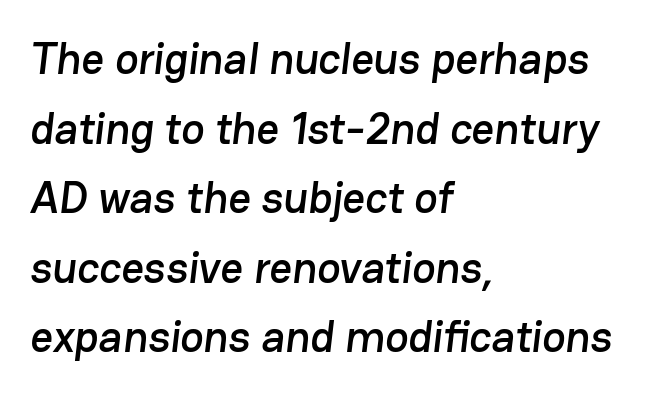
This rendering uses left alignment, leaving the right contour irregular. These lines are rendered in a variable-pitch font. The foot of each line stays bare and open. The characters display no serif detailing; their extremities are plain.
